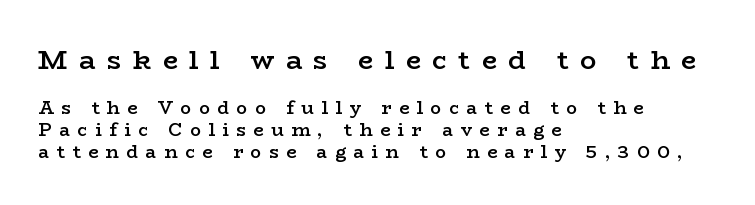
The image shows 27 px text type, upright; set left-aligned, line spacing 1.23x, unusually wide letter spacing (+0.42 em), not underlined; the first (top) block is 1.5x larger.
